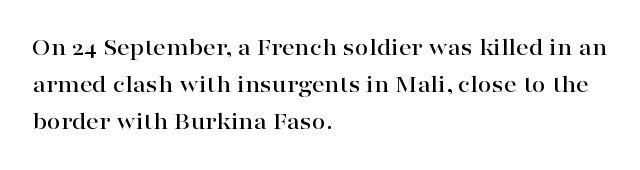
Q: Is the text italic (slanted)? A: No, it is upright.
Q: Is the text underlined? A: No.
Q: How is the paragraph aligned? A: Left-aligned.
Q: Is the spacing between letters normal or unusually wide? A: Normal.
Q: Is the spacing between lines tight, normal or loose? A: Normal.
